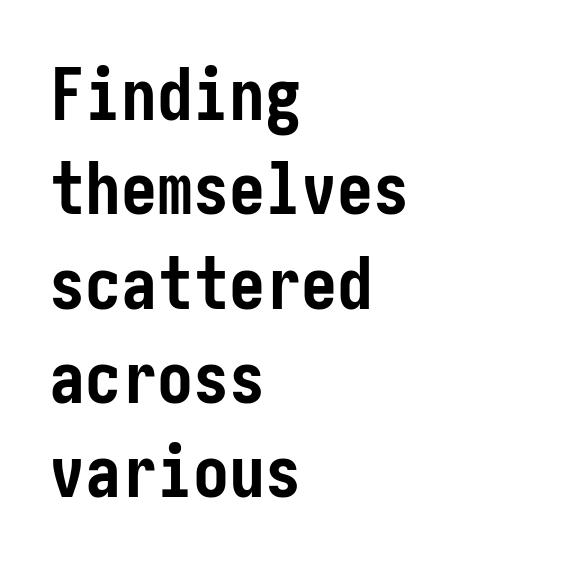
The image shows 72 px semibold, condensed sans-serif type, upright; set left-aligned, normal line spacing (1.31x), normal letter spacing, not underlined; low stroke contrast and a medium x-height.
